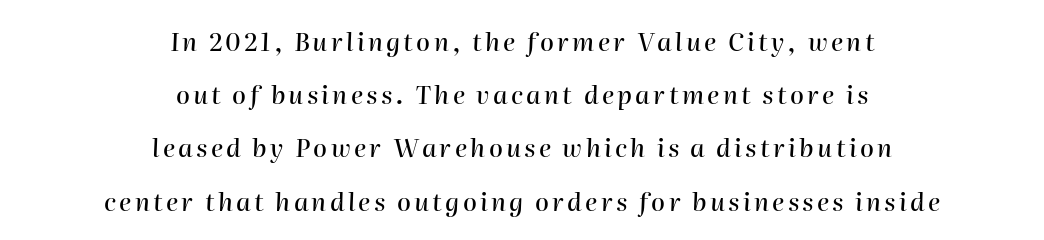
The image shows 25 px text type, italic (leaning right); set centered, loose line spacing (2.13x), not underlined.
